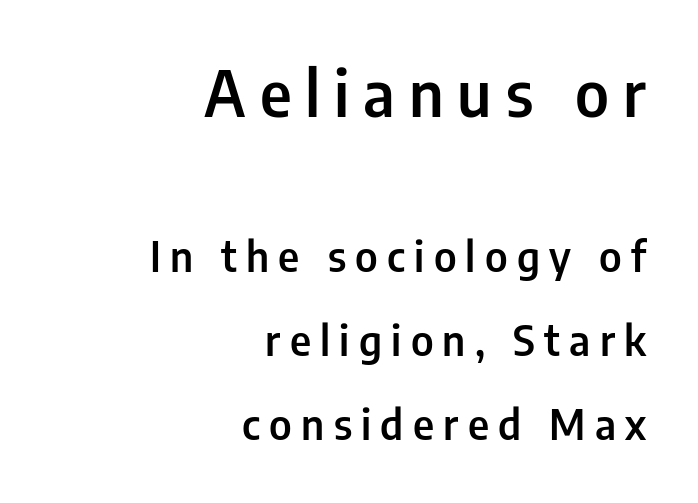
{"serif": "no", "italic": "no", "bold": "semi", "weight": "semibold", "width": "condensed", "stroke_contrast": "low", "x_height": "medium", "monospaced": "no", "underline": "no", "align": "right", "line_spacing": "loose", "line_spacing_ratio": 2.0, "letter_spacing": "wide", "letter_spacing_em": 0.22, "larger_block": "first", "size_ratio": 1.5, "glyph_px": 63}
